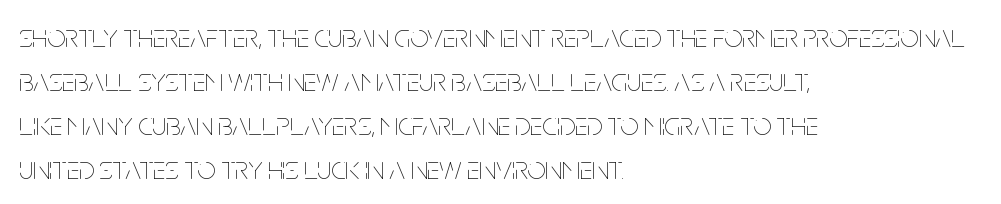
The image shows 32 px thin, condensed type, upright; set left-aligned, normal line spacing (1.38x), normal letter spacing, not underlined; low stroke contrast and a large x-height.
